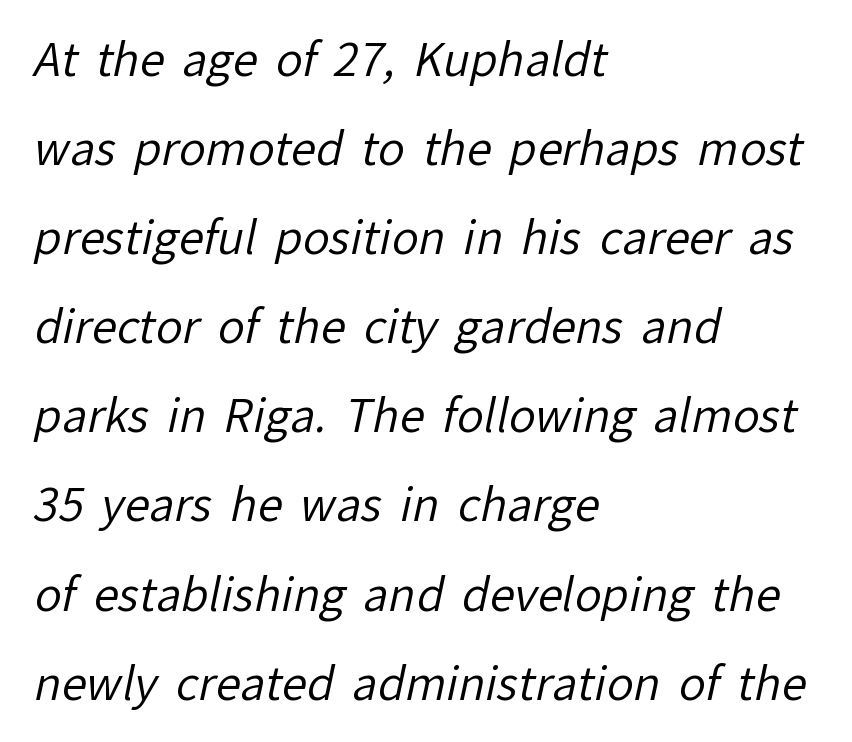
The image shows 45 px regular-weight sans-serif type; set left-aligned, loose line spacing (1.98x), normal letter spacing, not underlined; low stroke contrast and a medium x-height.
